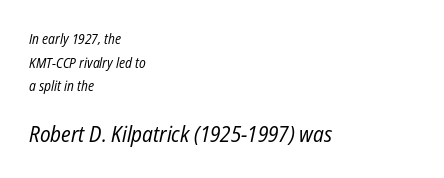
The space directly below the letters is spotless. Ink coverage per letter is moderate at most. The composition opens small and finishes big. These lines are set flush left with a ragged right edge. The passage shown has conventional tracking throughout. Every character sits at an angle, as italics do.
